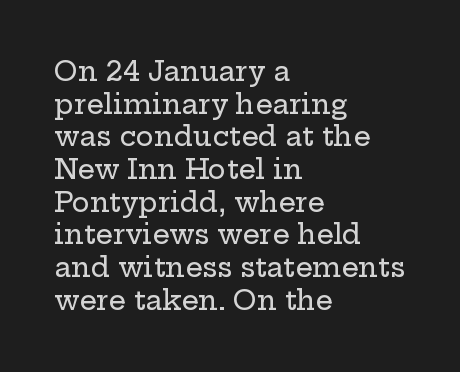
Words float on clear page, feet unadorned. Words appear dense and cohesive because spacing is normal. The lettering holds an erect, upright posture throughout. If you drew a ruler down the left edge, every line would touch it.
